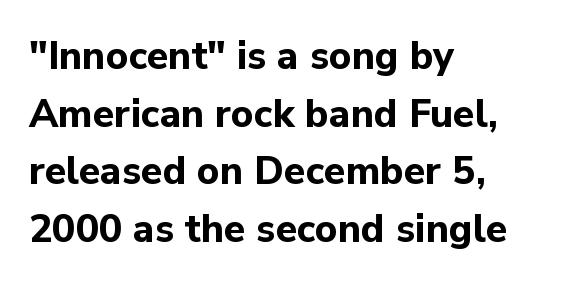
The image shows 39 px bold sans-serif type, upright; set left-aligned, normal line spacing (1.48x), normal letter spacing, not underlined; low stroke contrast and a medium x-height.
